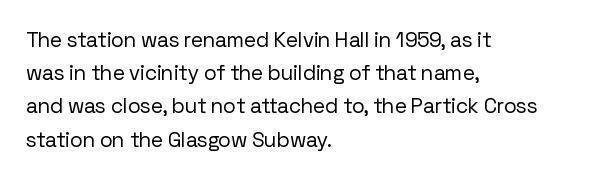
The image shows 21 px text type, upright; set left-aligned, normal line spacing (1.58x), normal letter spacing, not underlined.
